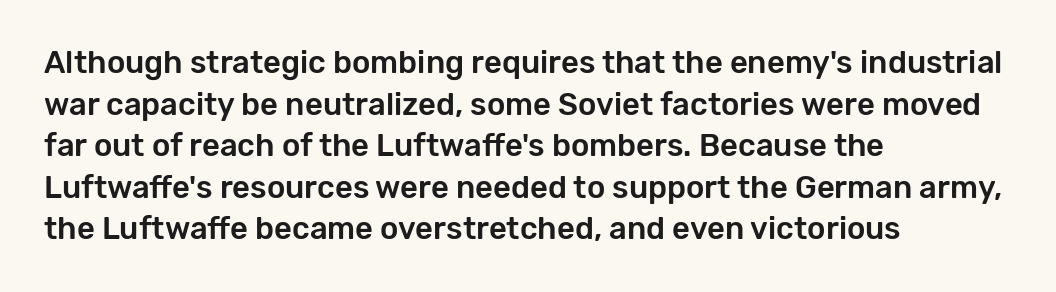
The image shows 31 px sans-serif type, upright; set left-aligned, normal line spacing (1.34x), normal letter spacing, not underlined; low stroke contrast and a medium x-height.
